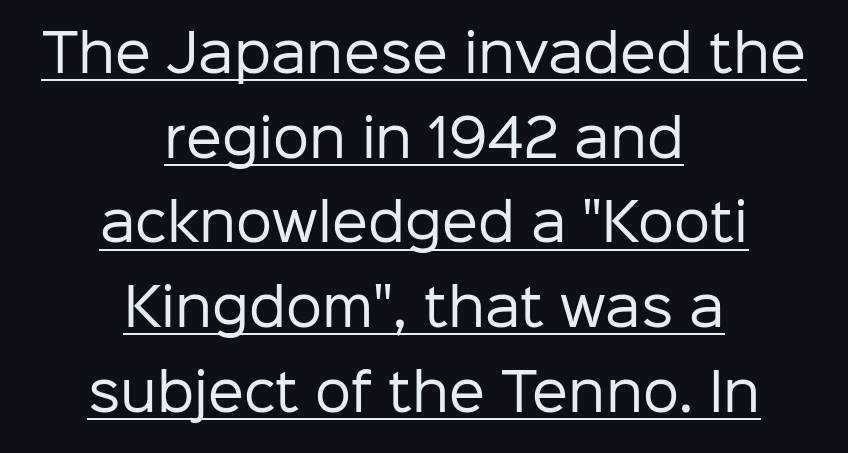
Q: Is the text bold? A: No.
Q: Is the text italic (slanted)? A: No, it is upright.
Q: Is the typeface a serif or a sans-serif typeface? A: Sans-serif.
Q: Is the text underlined? A: Yes.
Q: How is the paragraph aligned? A: Centered.
Q: Is the spacing between letters normal or unusually wide? A: Normal.
Q: Is the spacing between lines tight, normal or loose? A: Normal.
Q: Width (condensed, normal, or wide)? A: Normal.
Q: Stroke contrast? A: Low.
Q: x-height? A: Medium.
Q: Monospaced? A: No.
